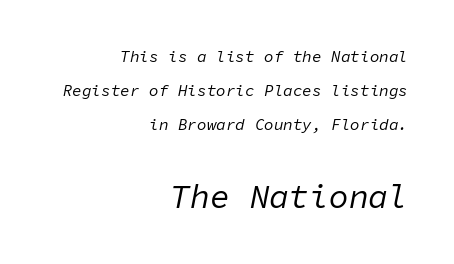
Q: Is the text bold? A: No.
Q: Is the text italic (slanted)? A: Yes, it leans right by about 11 degrees.
Q: Is the text underlined? A: No.
Q: How is the paragraph aligned? A: Right-aligned.
Q: Is the spacing between letters normal or unusually wide? A: Normal.
Q: Is the spacing between lines tight, normal or loose? A: Loose.
Q: Which block of text is set in a larger size, the first (top) or the second (bottom)? A: The second (bottom) one.
Q: Width (condensed, normal, or wide)? A: Normal.
Q: Stroke contrast? A: Low.
Q: x-height? A: Medium.
Q: Monospaced? A: Yes.
